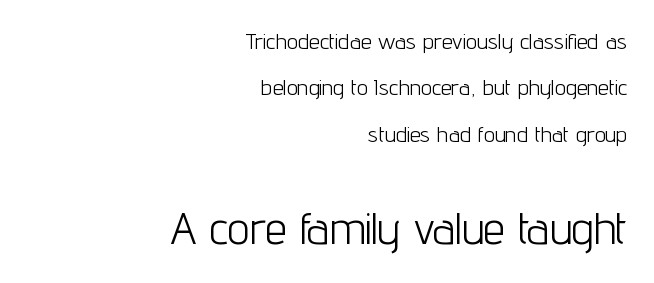
The image shows 44 px light, condensed sans-serif type, upright; set right-aligned, loose line spacing (2.11x), normal letter spacing, not underlined; the second (bottom) block is 2.0x larger; low stroke contrast and a medium x-height.
